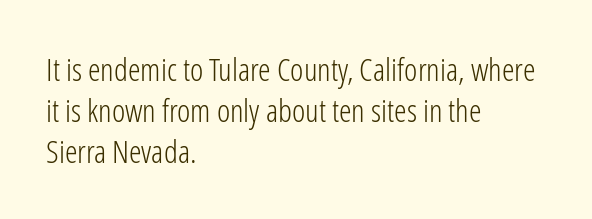
What kind of face is this? One without serifs — a sans. Does the copy run flush right? No — it runs flush left. Heaviness? Minimal to ordinary, like unemphasized prose. Proportional: the letters do not fall into vertical columns. The words here are not underlined. One glance says typical: line gaps are just what's usual.
